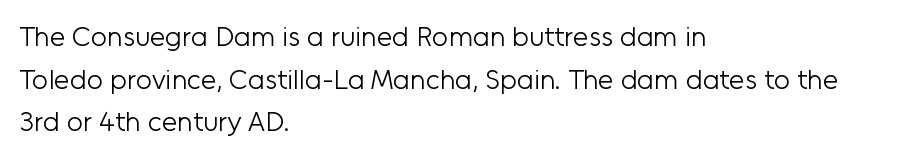
{"serif": "no", "italic": "no", "bold": "no", "weight": "light", "width": "normal", "stroke_contrast": "low", "x_height": "medium", "monospaced": "no", "underline": "no", "align": "left", "line_spacing": "normal", "line_spacing_ratio": 1.52, "letter_spacing": "normal", "letter_spacing_em": 0.0, "glyph_px": 28}
